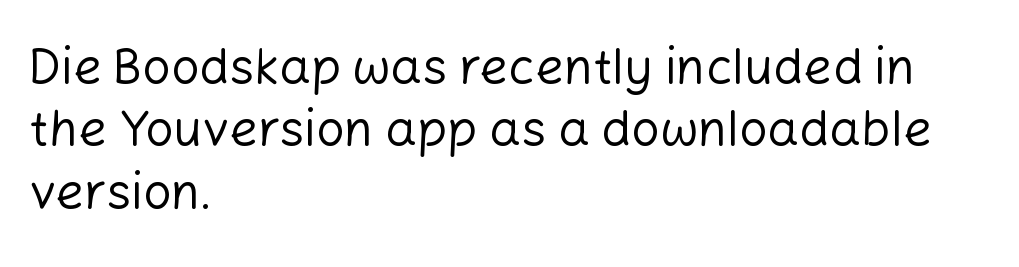
Descenders are the only things crossing below the line. Compared with typical paragraphs, the rows here are spaced about the same. Character widths vary here, with narrow letters taking less room than wide ones. This sample is left-justified, so line endings fall wherever the words run out.
